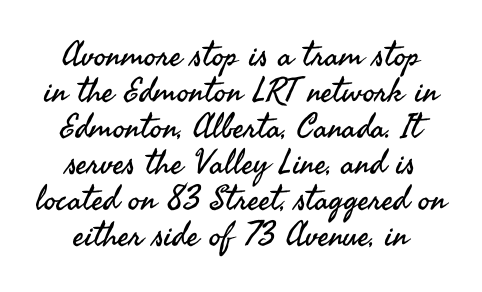
The image shows 34 px regular-weight sans-serif type; set centered, tight line spacing (1.06x), normal letter spacing, not underlined; medium stroke contrast and a small x-height.
